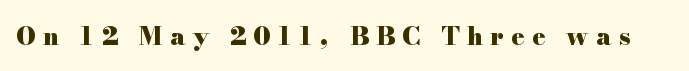
The image shows 25 px bold type, upright; set unusually wide letter spacing (+0.29 em), not underlined.
